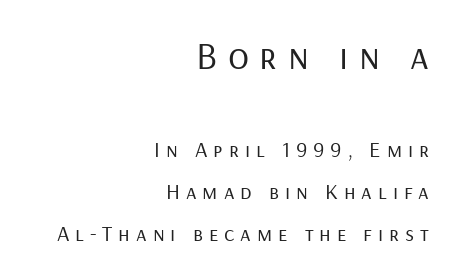
Spacing between characters has been opened up far beyond the box default. Grotesque or geometric, the face here clearly has no serifs. Words float on clear page, feet unadorned. Character size in the leading block exceeds that of the trailing block.
